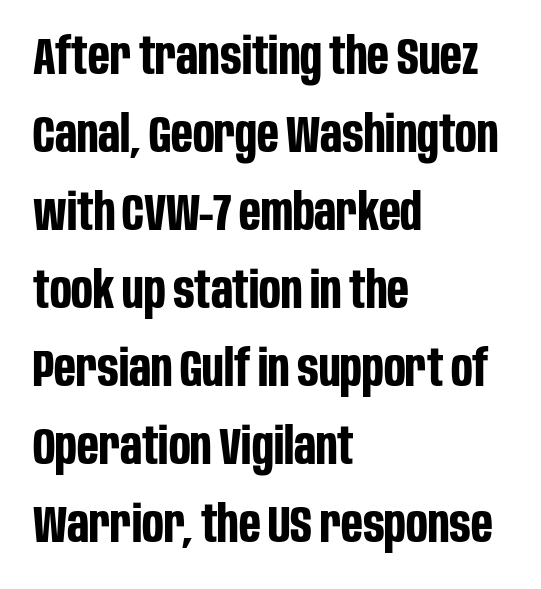
Each glyph is drawn with heavy, bold strokes. This rendering uses left alignment, leaving the right contour irregular. The letters stand straight up with perfectly vertical stems. Bare-footed words on every line. Each letter's strokes conclude bluntly, with no projecting serifs.
